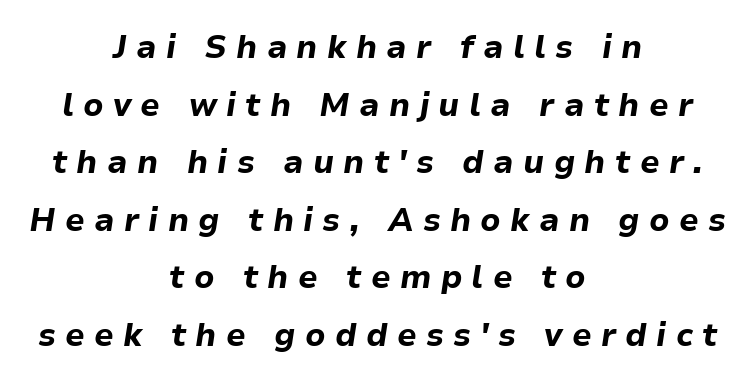
The image shows 32 px bold type, italic (leaning right); set centered, line spacing 1.8x, unusually wide letter spacing (+0.29 em), not underlined; low stroke contrast and a medium x-height.
